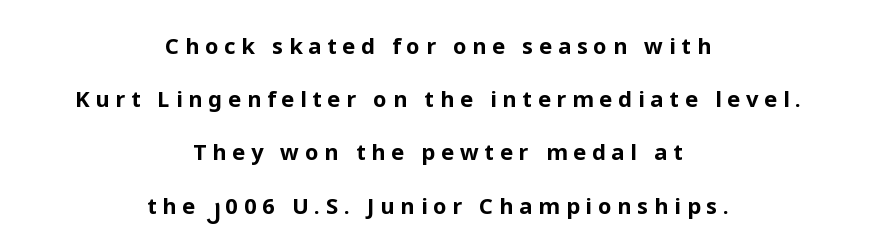
Q: Is the text bold? A: Yes.
Q: Is the text italic (slanted)? A: No, it is upright.
Q: Is the text underlined? A: No.
Q: How is the paragraph aligned? A: Centered.
Q: Is the spacing between letters normal or unusually wide? A: Unusually wide.
Q: Is the spacing between lines tight, normal or loose? A: Loose.
